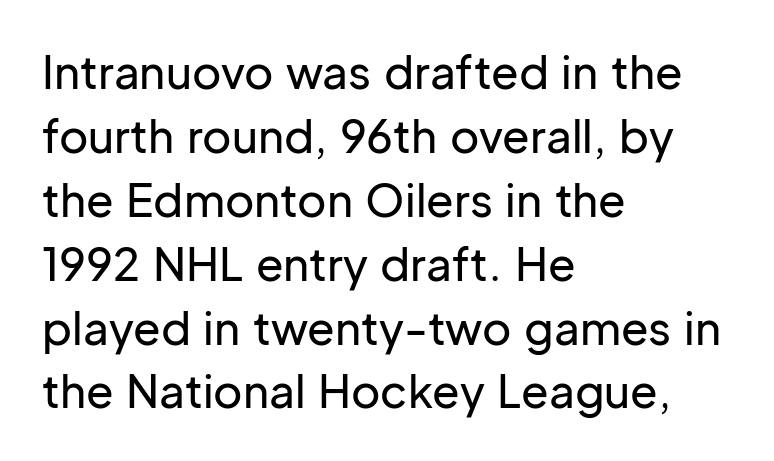
Upright lettering throughout. Character widths vary here, with narrow letters taking less room than wide ones. The lines sit at an ordinary, default distance from one another. Decoration check: the copy has no underline. The text was rendered using a sans face with plain stroke endings.
